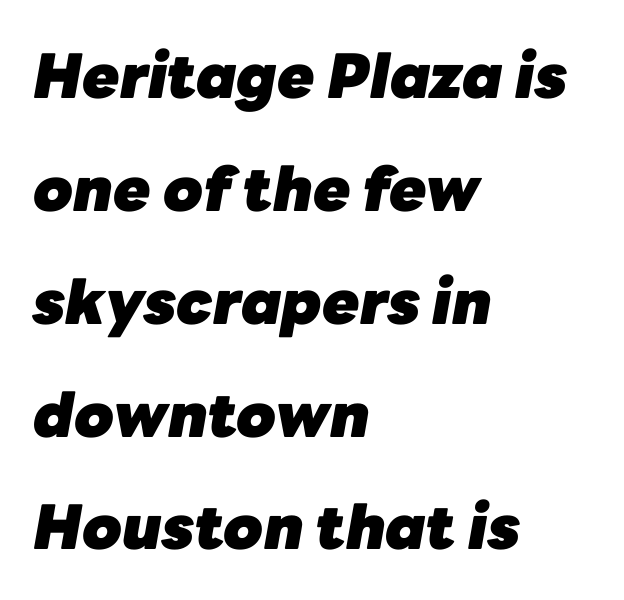
Underlining? Definitely not there. The letters advance in unequal steps, a hallmark of proportional type. Casual observation: everything's shoved over to the left. The font is running at its bold setting.
